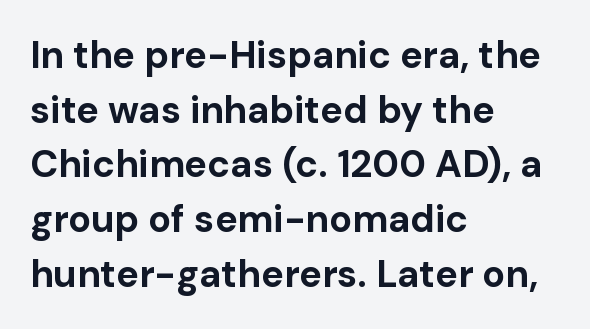
Honestly, there is no underline to notice here at all. Chunky letters — that's bold for sure. Teacher's note: observe the even left margin — that is flush-left alignment. Observe the ordinary spacing: letters are neighbours, not strangers.
